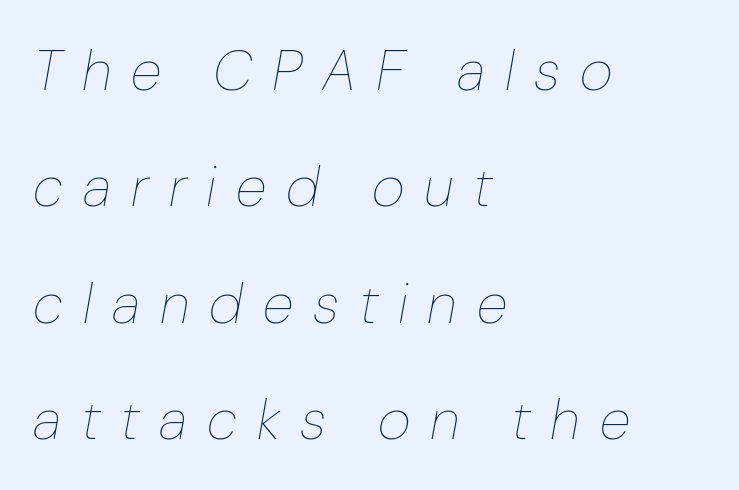
Letters rest on an invisible, unmarked baseline. No heavy texture on the line: the type isn't bold. The passage is arranged the way most books set body copy — flush left. The whole block is typeset with a tilt. You could not count columns in this text — the font is proportionally spaced.
